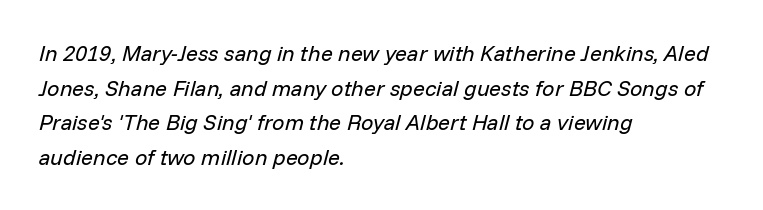
Is the type heavy? It reads as light-to-regular instead. Does the copy run flush right? No — it runs flush left. The face used here has a pronounced slope to its letters. The words here are not underlined.
